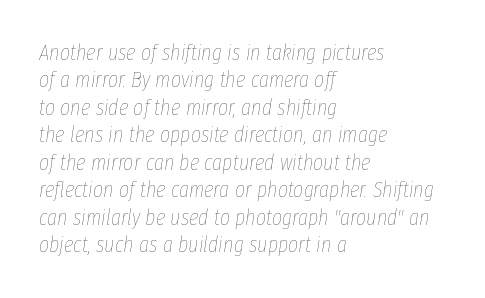
A bare baseline throughout the passage. Italic? Definitely — the glyphs are oblique. Horizontally, the lines are justified to the leading edge only. Weight: not bold — regular or lighter.
